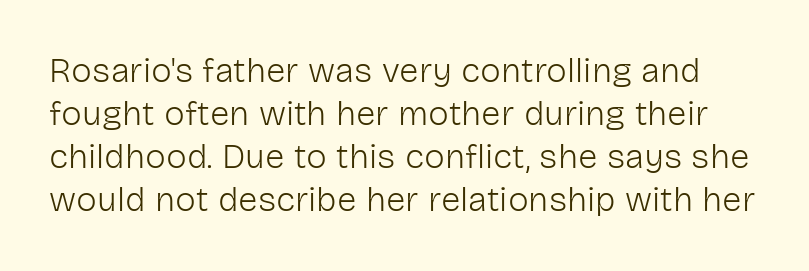
{"serif": "no", "italic": "no", "bold": "no", "weight": "light", "width": "normal", "stroke_contrast": "low", "x_height": "medium", "monospaced": "no", "underline": "no", "line_spacing_ratio": 1.23, "letter_spacing": "normal", "letter_spacing_em": 0.0, "glyph_px": 35}
